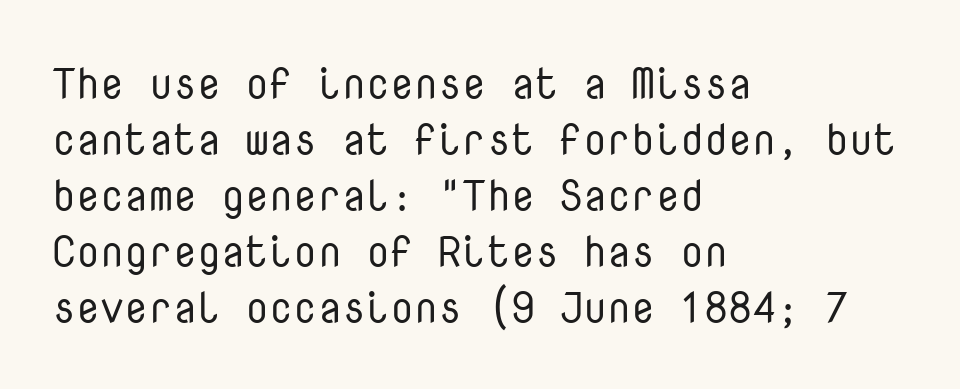
Every stem runs plumb, perpendicular to the baseline. The face used here is monospaced, like something from a code editor. This block has exactly the height ordinary leading produces. Nothing sits at the stroke ends, so this counts as sans-serif. In terms of letterspacing, this is plain default setting. The letters look calm and open, with moderate or lighter stems.
